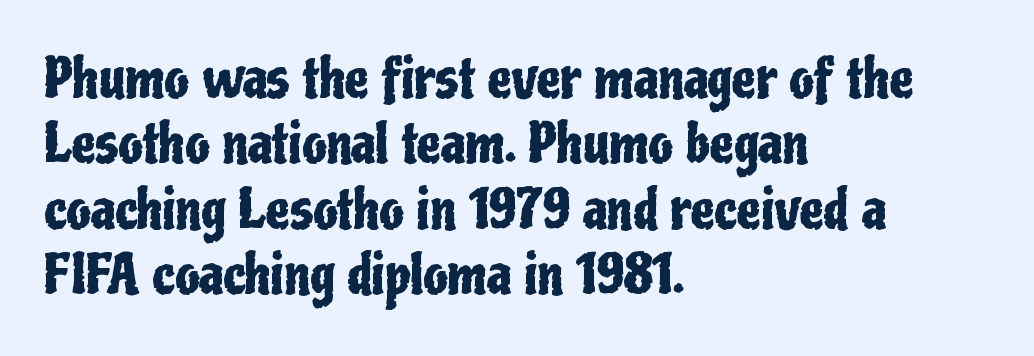
Posture: upright roman. The passage is arranged the way most books set body copy — flush left. Are there feet on the stems? There aren't — it's a sans. Do the characters align in a grid? No, the font is proportional.
